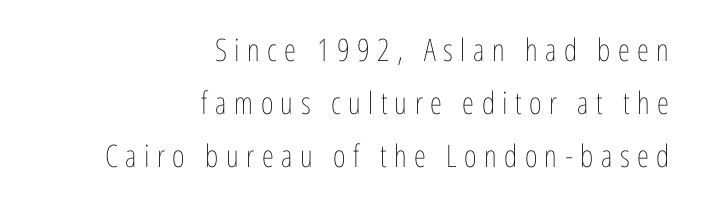
Q: Is the text bold? A: No.
Q: Is the text italic (slanted)? A: No, it is upright.
Q: Is the text underlined? A: No.
Q: How is the paragraph aligned? A: Right-aligned.
Q: Is the spacing between letters normal or unusually wide? A: Unusually wide.
Q: Width (condensed, normal, or wide)? A: Condensed.
Q: Stroke contrast? A: Low.
Q: x-height? A: Medium.
Q: Monospaced? A: No.
